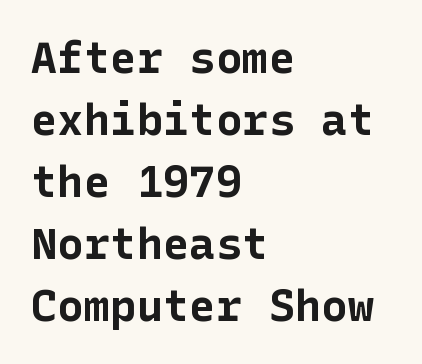
The image shows 44 px bold sans-serif type, upright; set left-aligned, normal line spacing (1.41x), normal letter spacing, not underlined; low stroke contrast and a medium x-height.
